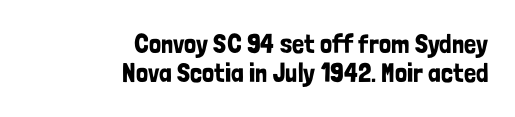
{"italic": "no", "underline": "no", "align": "right", "line_spacing": "tight", "line_spacing_ratio": 1.08, "letter_spacing": "normal", "letter_spacing_em": 0.0, "glyph_px": 27}
